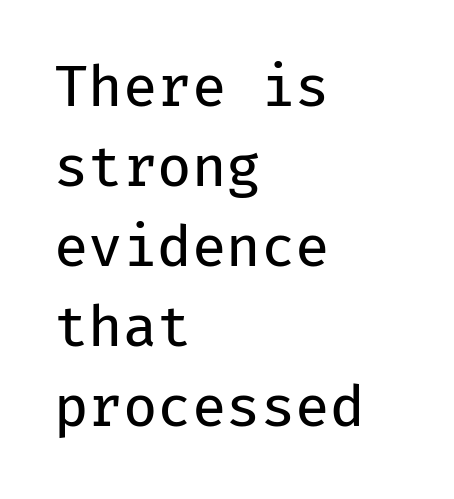
{"serif": "no", "italic": "no", "bold": "no", "weight": "regular", "width": "normal", "stroke_contrast": "low", "x_height": "medium", "monospaced": "yes", "underline": "no", "align": "left", "line_spacing": "normal", "line_spacing_ratio": 1.43, "letter_spacing": "normal", "letter_spacing_em": 0.0, "glyph_px": 56}
